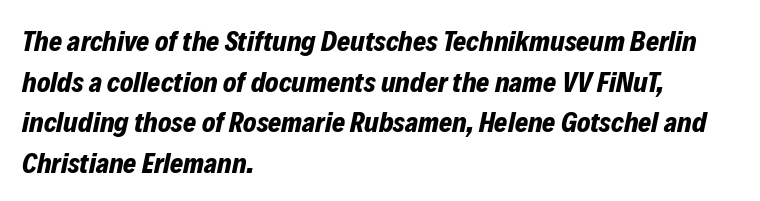
{"italic": "yes", "lean": "right", "slant_degrees": 12, "bold": "yes", "weight": "bold", "width": "normal", "stroke_contrast": "low", "x_height": "medium", "monospaced": "no", "underline": "no", "align": "left", "line_spacing": "normal", "line_spacing_ratio": 1.45, "letter_spacing": "normal", "letter_spacing_em": 0.0, "glyph_px": 28}
